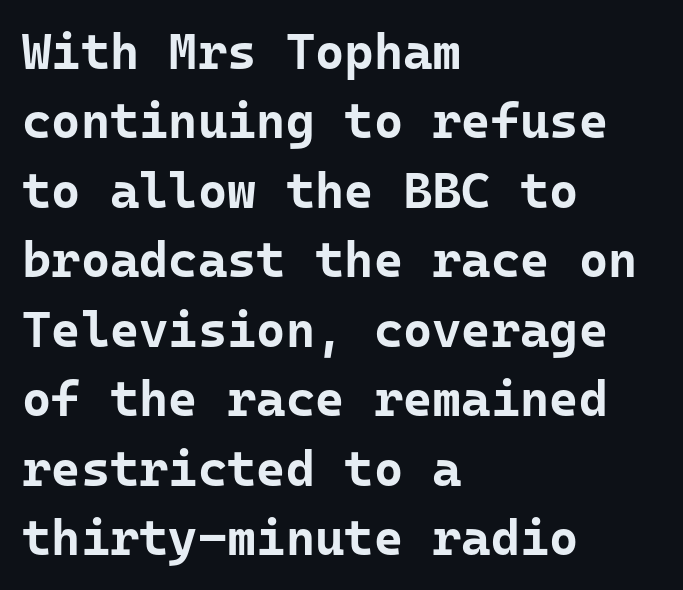
Q: Is the text bold? A: Yes.
Q: Is the text italic (slanted)? A: No, it is upright.
Q: Is the typeface a serif or a sans-serif typeface? A: Sans-serif.
Q: Is the text underlined? A: No.
Q: How is the paragraph aligned? A: Left-aligned.
Q: Is the spacing between letters normal or unusually wide? A: Normal.
Q: Is the spacing between lines tight, normal or loose? A: Normal.
Q: Width (condensed, normal, or wide)? A: Normal.
Q: Stroke contrast? A: Low.
Q: x-height? A: Medium.
Q: Monospaced? A: Yes.
